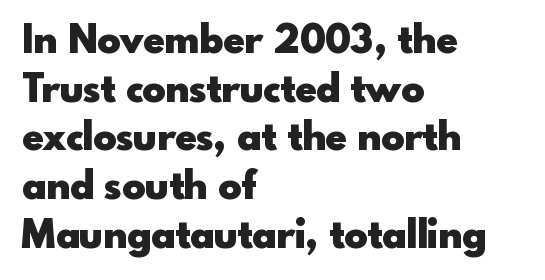
{"serif": "no", "italic": "no", "bold": "yes", "weight": "heavy", "width": "normal", "x_height": "small", "monospaced": "no", "underline": "no", "align": "left", "line_spacing": "normal", "line_spacing_ratio": 1.25, "letter_spacing": "normal", "letter_spacing_em": 0.0, "glyph_px": 39}
